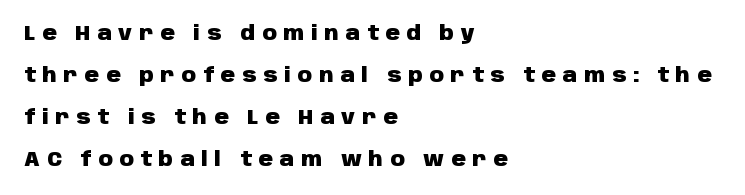
A typesetter would call this heavily tracked-out type. Quick note: not italic, upright. All the whitespace from short lines collects on the right. Anything drawn beneath the words? Only blank space.
